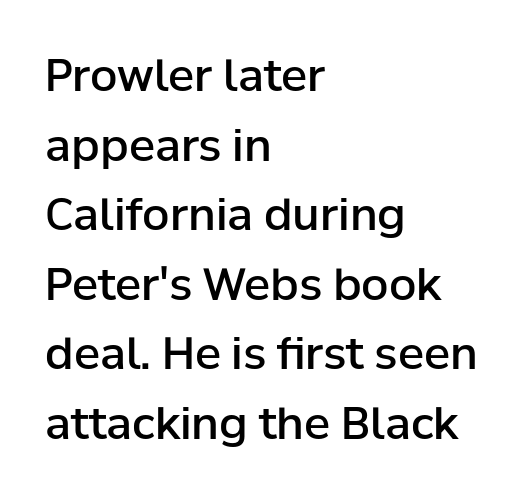
The image shows 44 px semibold sans-serif type, upright; set left-aligned, normal line spacing (1.58x), normal letter spacing, not underlined; low stroke contrast and a medium x-height.
